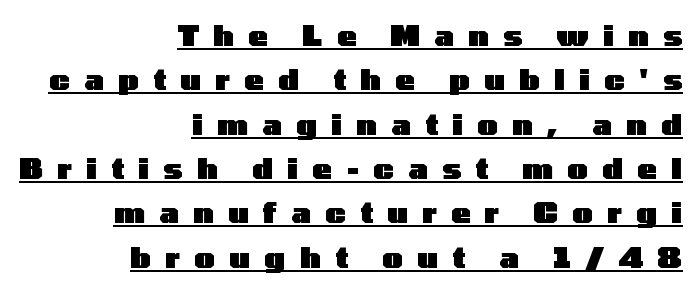
The image shows 29 px heavy, wide sans-serif type, upright; set right-aligned, normal line spacing (1.53x), unusually wide letter spacing (+0.49 em), underlined; low stroke contrast and a medium x-height.
